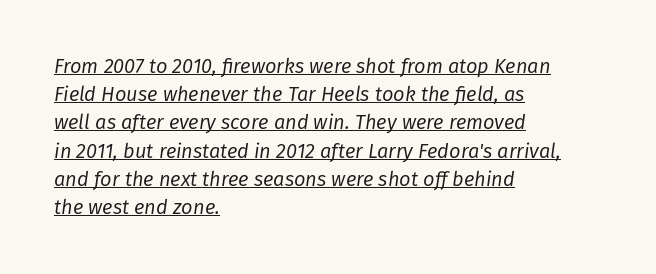
Q: Is the text bold? A: No.
Q: Is the text italic (slanted)? A: Yes, it leans right by about 8 degrees.
Q: Is the text underlined? A: Yes.
Q: How is the paragraph aligned? A: Left-aligned.
Q: Is the spacing between letters normal or unusually wide? A: Normal.
Q: Is the spacing between lines tight, normal or loose? A: Normal.
